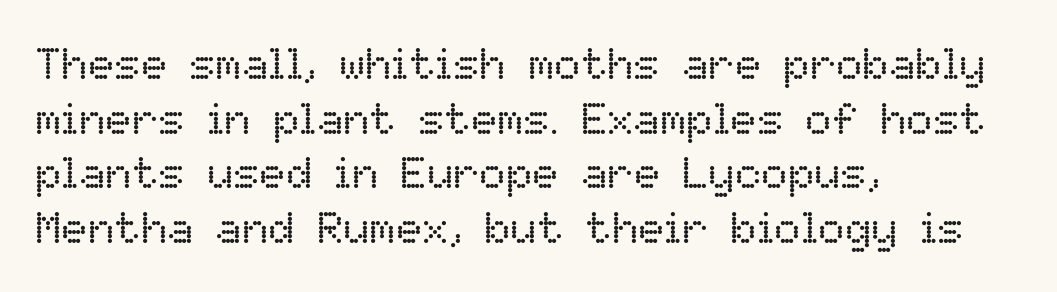
{"italic": "no", "bold": "no", "weight": "regular", "width": "normal", "stroke_contrast": "low", "x_height": "medium", "monospaced": "no", "underline": "no", "align": "left", "line_spacing_ratio": 1.24, "letter_spacing": "normal", "letter_spacing_em": 0.0, "glyph_px": 44}
